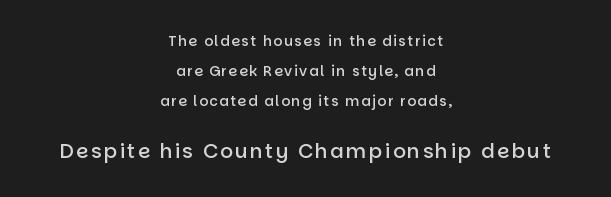
The image shows 20 px text type, upright; set centered, loose line spacing (2.15x), not underlined; the second (bottom) block is 1.43x larger.
